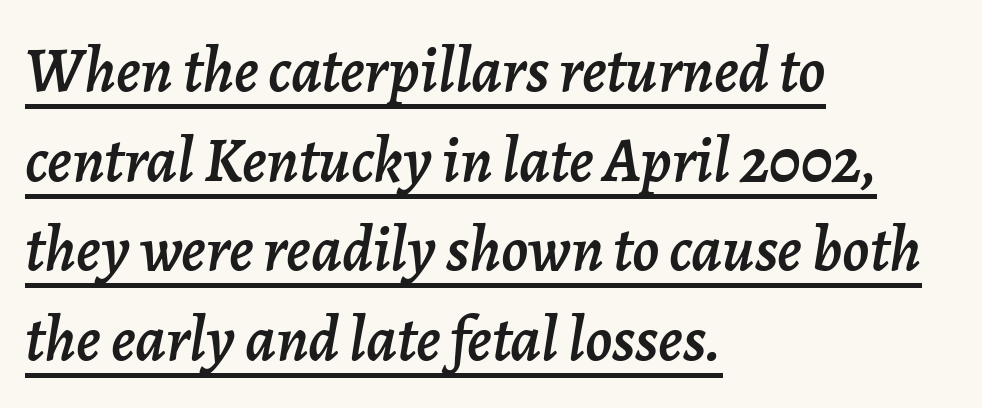
{"italic": "yes", "lean": "right", "slant_degrees": 7, "width": "normal", "stroke_contrast": "low", "x_height": "medium", "monospaced": "no", "underline": "yes", "align": "left", "line_spacing": "normal", "line_spacing_ratio": 1.4, "letter_spacing": "normal", "letter_spacing_em": 0.0, "glyph_px": 64}
